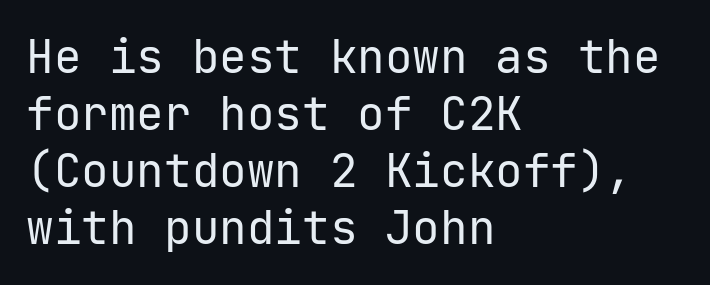
{"serif": "no", "italic": "no", "bold": "no", "weight": "regular", "width": "normal", "stroke_contrast": "low", "x_height": "medium", "underline": "no", "align": "left", "line_spacing_ratio": 1.24, "letter_spacing": "normal", "letter_spacing_em": 0.0, "glyph_px": 46}
